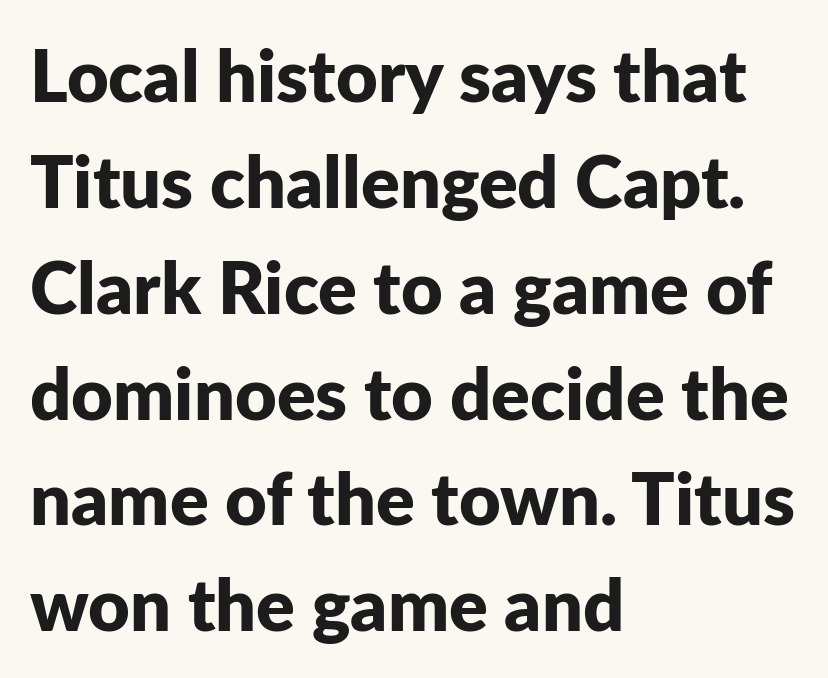
The compositor pushed each line to the left boundary. Each letter keeps its own natural width here, so spacing adapts to shape. In terms of letterform style, serifs are entirely absent. Words appear dense and cohesive because spacing is normal. A dark, heavy texture on the line: the type is bold. Does the lettering tilt? It doesn't — this is upright.
